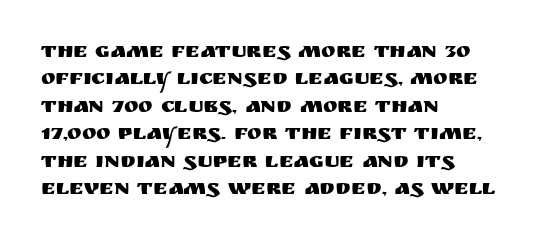
The image shows 22 px text type, upright; set left-aligned, normal line spacing (1.25x), normal letter spacing, not underlined.
